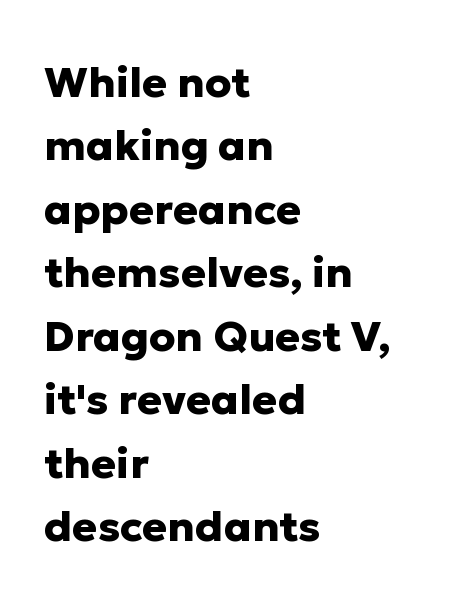
{"serif": "no", "italic": "no", "bold": "yes", "weight": "heavy", "width": "normal", "stroke_contrast": "low", "x_height": "medium", "monospaced": "no", "underline": "no", "align": "left", "line_spacing": "normal", "line_spacing_ratio": 1.51, "letter_spacing": "normal", "letter_spacing_em": 0.0, "glyph_px": 42}
